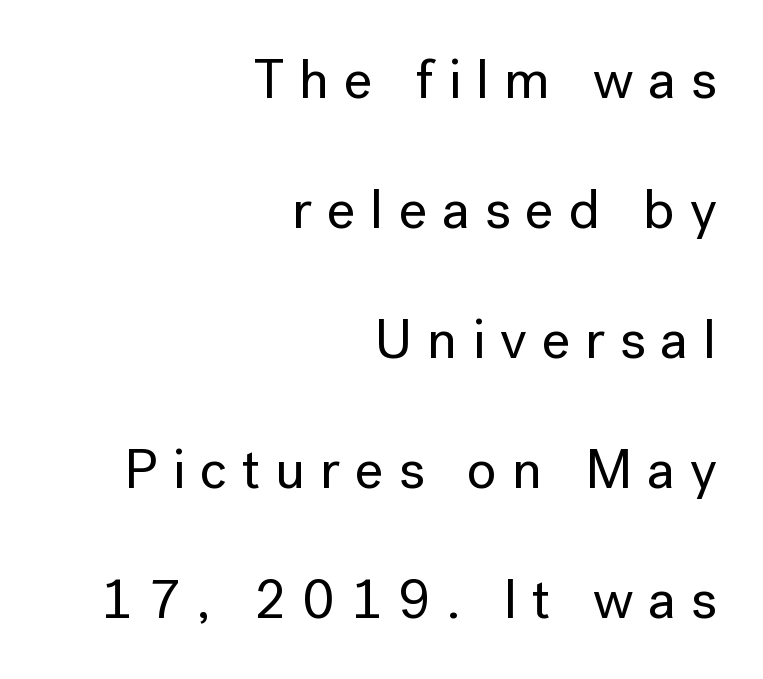
Q: Is the text italic (slanted)? A: No, it is upright.
Q: Is the typeface a serif or a sans-serif typeface? A: Sans-serif.
Q: Is the text underlined? A: No.
Q: How is the paragraph aligned? A: Right-aligned.
Q: Is the spacing between letters normal or unusually wide? A: Unusually wide.
Q: Is the spacing between lines tight, normal or loose? A: Loose.
Q: Width (condensed, normal, or wide)? A: Normal.
Q: Stroke contrast? A: Low.
Q: x-height? A: Medium.
Q: Monospaced? A: No.
